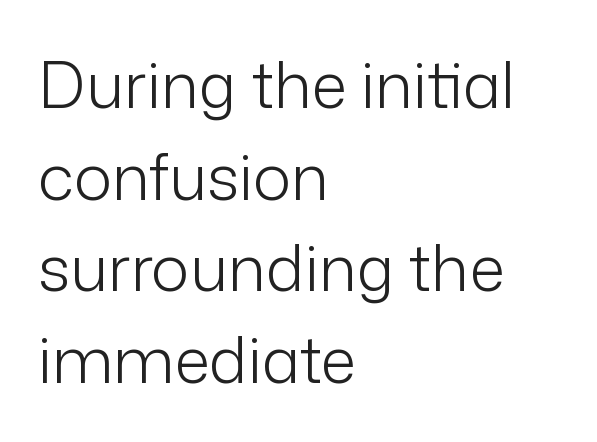
The image shows 64 px light sans-serif type, upright; set left-aligned, normal line spacing (1.43x), normal letter spacing, not underlined; low stroke contrast and a medium x-height.
